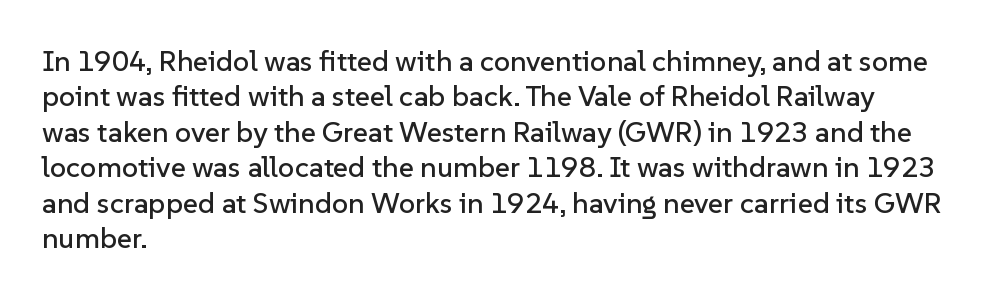
Horizontally, the lines are justified to the leading edge only. This sample uses plain, unmodified letter spacing. The text was rendered using a sans face with plain stroke endings. A typesetter would call this proportional, since set widths differ per character.
